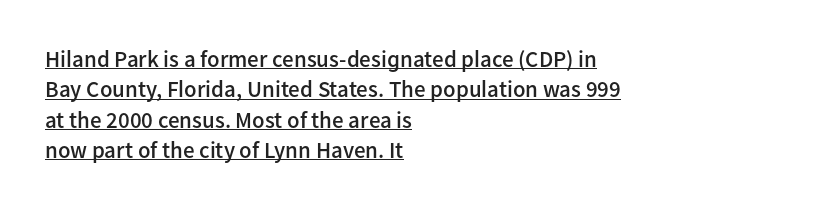
This rendering uses left alignment, leaving the right contour irregular. Weight: semibold (demi). Students, note that the glyphs here touch the page at normal intervals. Every character sits straight up, as roman type does.
